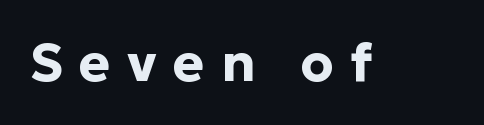
The image shows 53 px bold sans-serif type, upright; set unusually wide letter spacing (+0.31 em), not underlined; low stroke contrast and a medium x-height.
